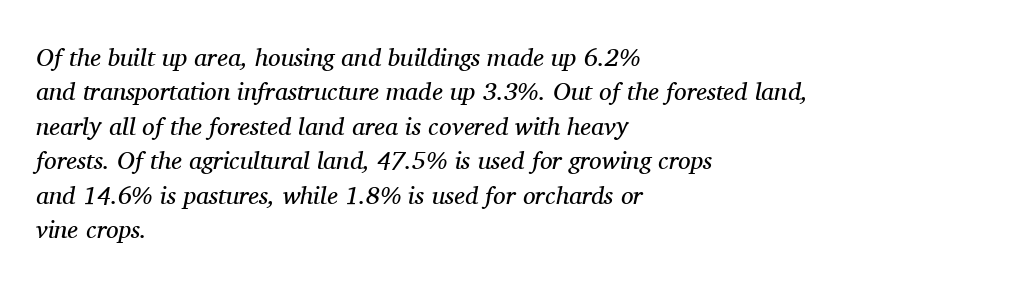
Q: Is the text bold? A: No.
Q: Is the text italic (slanted)? A: Yes, it leans right by about 11 degrees.
Q: Is the text underlined? A: No.
Q: How is the paragraph aligned? A: Left-aligned.
Q: Is the spacing between letters normal or unusually wide? A: Normal.
Q: Is the spacing between lines tight, normal or loose? A: Normal.
